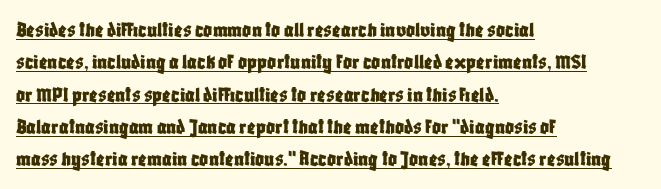
{"italic": "no", "underline": "yes", "align": "left", "line_spacing": "normal", "line_spacing_ratio": 1.47, "letter_spacing": "normal", "letter_spacing_em": 0.0, "glyph_px": 22}
